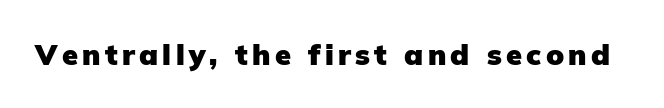
Type without underlining. Are there feet on the stems? There aren't — it's a sans. These lines are rendered in a variable-pitch font. Notice how thick the strokes are: this is what a full bold looks like.
